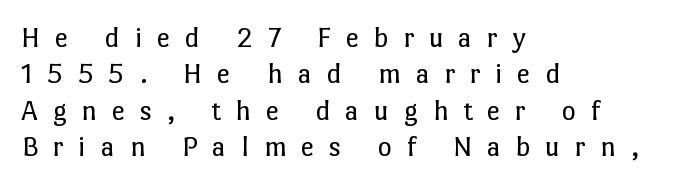
The image shows 30 px regular-weight type, upright; set left-aligned, line spacing 1.21x, unusually wide letter spacing (+0.49 em), not underlined; low stroke contrast and a medium x-height.
